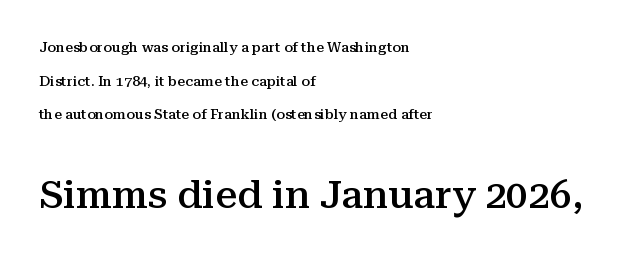
{"serif": "yes", "italic": "no", "bold": "semi", "weight": "semibold", "width": "normal", "stroke_contrast": "medium", "x_height": "medium", "monospaced": "no", "underline": "no", "align": "left", "line_spacing": "loose", "line_spacing_ratio": 2.4, "letter_spacing": "normal", "letter_spacing_em": 0.0, "larger_block": "second", "size_ratio": 2.79, "glyph_px": 39}
